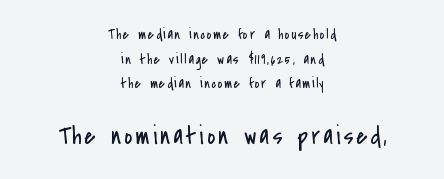
The image shows 25 px text type, upright; set centered, line spacing 1.76x, not underlined; the second (bottom) block is 1.79x larger.
